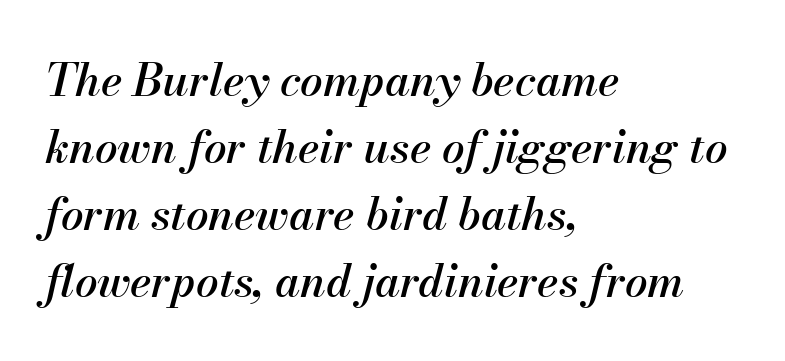
The paragraph has a hard left edge and a soft right edge. Descenders are the only things crossing below the line. Designer's note — italics engaged. Normally led — the rows are evenly, conventionally spaced. What stands out about the letter spacing? Nothing — it is the standard amount. Each letter keeps its own natural width here, so spacing adapts to shape.
